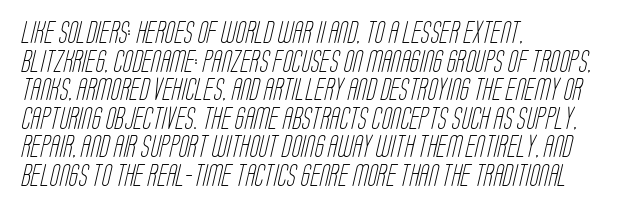
The image shows 22 px text type; set left-aligned, normal line spacing (1.3x), normal letter spacing, not underlined.
